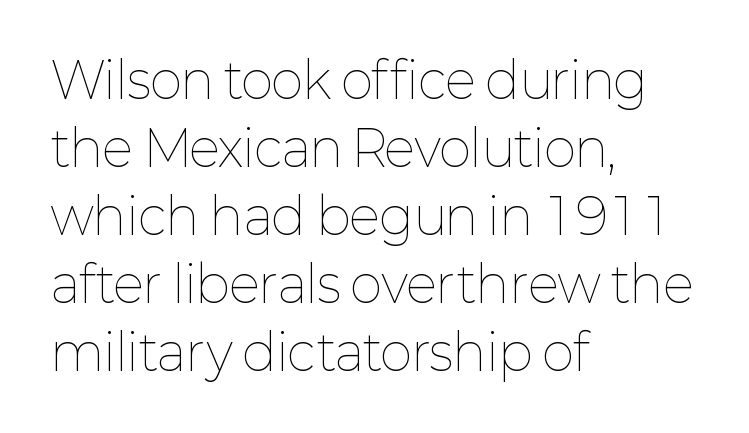
The image shows 49 px thin type, upright; set left-aligned, normal line spacing (1.39x), normal letter spacing, not underlined; low stroke contrast and a medium x-height.
